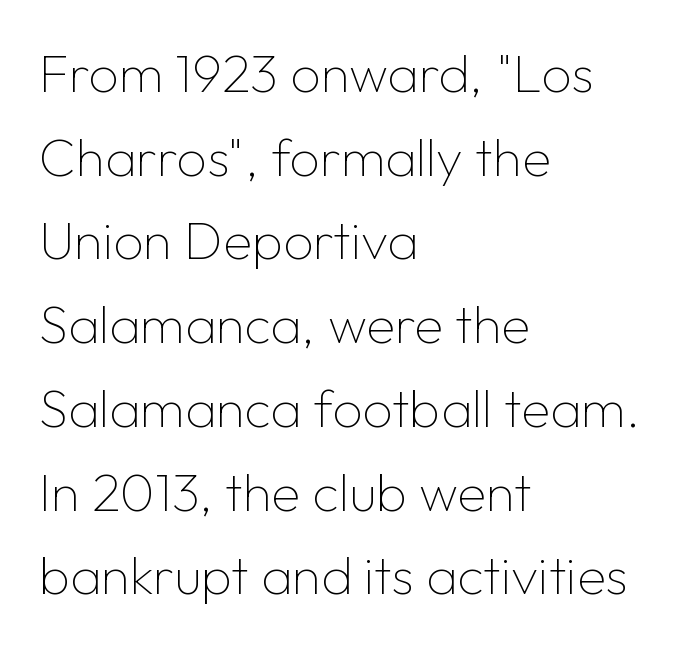
Q: Is the text bold? A: No.
Q: Is the text italic (slanted)? A: No, it is upright.
Q: Is the typeface a serif or a sans-serif typeface? A: Sans-serif.
Q: Is the text underlined? A: No.
Q: How is the paragraph aligned? A: Left-aligned.
Q: Is the spacing between letters normal or unusually wide? A: Normal.
Q: Is the spacing between lines tight, normal or loose? A: Normal.
Q: Width (condensed, normal, or wide)? A: Normal.
Q: Stroke contrast? A: Low.
Q: x-height? A: Medium.
Q: Monospaced? A: No.
